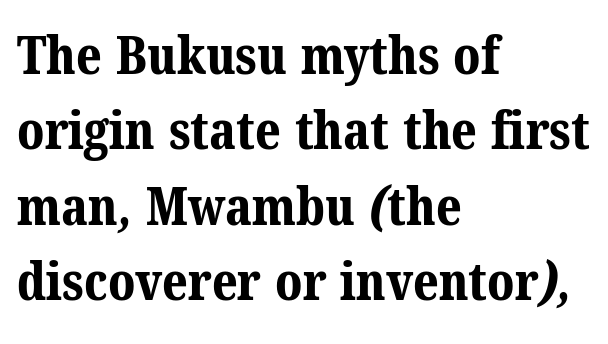
The image shows 53 px bold serif type; set left-aligned, normal line spacing (1.42x), normal letter spacing, not underlined; medium stroke contrast and a medium x-height.
